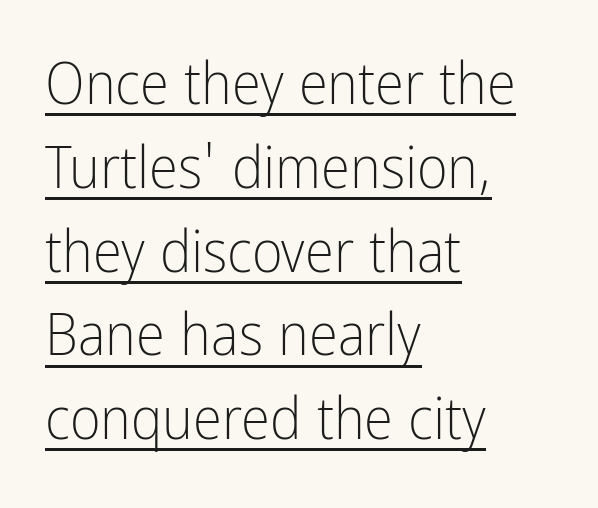
{"serif": "no", "italic": "no", "bold": "no", "weight": "light", "width": "condensed", "stroke_contrast": "low", "x_height": "medium", "monospaced": "no", "underline": "yes", "align": "left", "line_spacing": "normal", "line_spacing_ratio": 1.42, "letter_spacing": "normal", "letter_spacing_em": 0.0, "glyph_px": 59}
